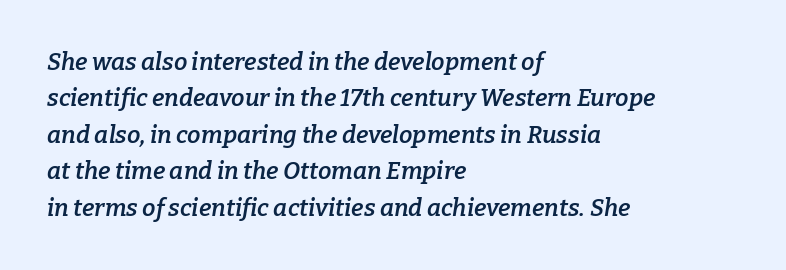
If you drew a line through each stem, it would be angled. The designer left line spacing at the default. The glyphs are unaccompanied by any horizontal stroke below them. Short note: letters normally spaced.
